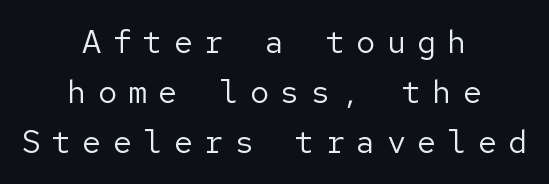
Q: Is the text bold? A: No.
Q: Is the text italic (slanted)? A: No, it is upright.
Q: Is the typeface a serif or a sans-serif typeface? A: Sans-serif.
Q: Is the text underlined? A: No.
Q: How is the paragraph aligned? A: Centered.
Q: Is the spacing between letters normal or unusually wide? A: Unusually wide.
Q: Is the spacing between lines tight, normal or loose? A: Normal.
Q: Width (condensed, normal, or wide)? A: Normal.
Q: Stroke contrast? A: Low.
Q: x-height? A: Medium.
